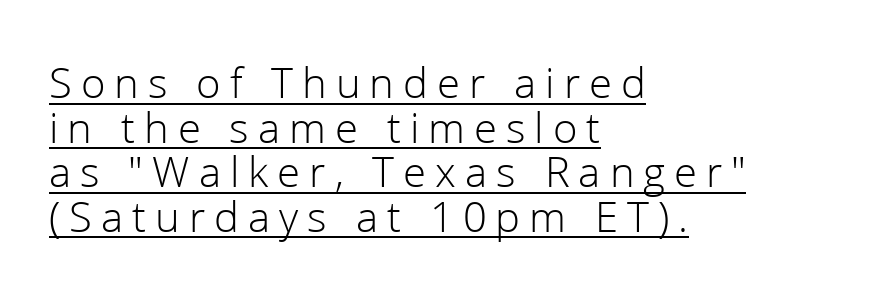
{"serif": "no", "italic": "no", "bold": "no", "weight": "light", "width": "normal", "stroke_contrast": "low", "x_height": "medium", "monospaced": "no", "underline": "yes", "align": "left", "line_spacing": "tight", "line_spacing_ratio": 0.99, "letter_spacing": "wide", "letter_spacing_em": 0.2, "glyph_px": 45}
